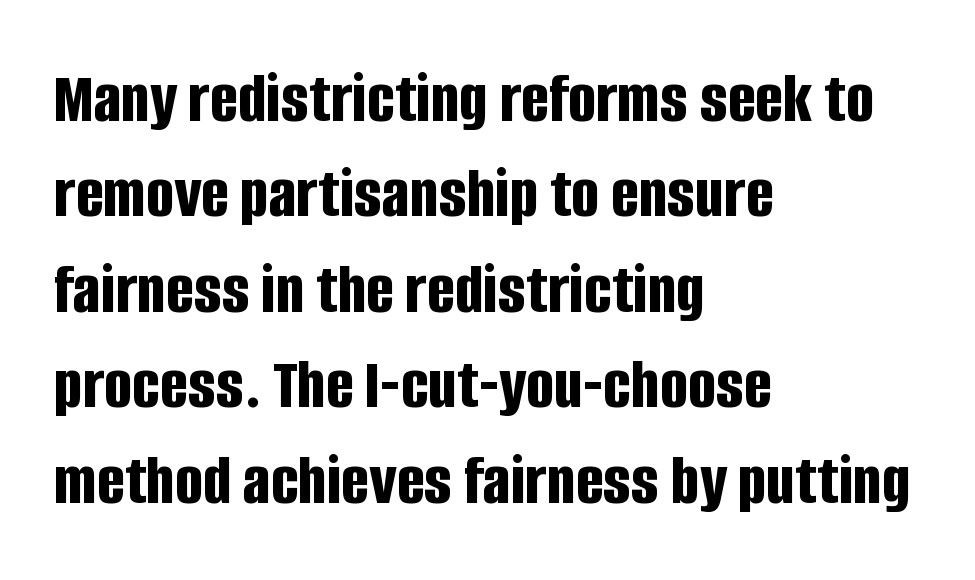
Character widths vary here, with narrow letters taking less room than wide ones. What stands out about the letter spacing? Nothing — it is the standard amount. Baseline-to-baseline distance is the conventional proportion of letter height. Visually the block forms a straight wall on the left and a jagged coastline on the right.
